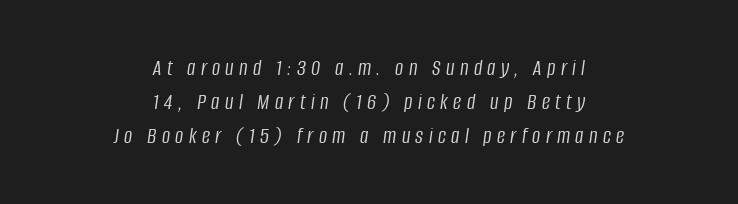
{"italic": "yes", "lean": "right", "slant_degrees": 8, "bold": "no", "underline": "no", "align": "center", "line_spacing": "normal", "line_spacing_ratio": 1.47, "letter_spacing": "wide", "letter_spacing_em": 0.23, "glyph_px": 23}
